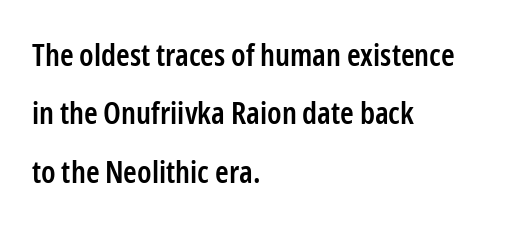
Q: Is the text bold? A: Semi-bold.
Q: Is the text italic (slanted)? A: No, it is upright.
Q: Is the typeface a serif or a sans-serif typeface? A: Sans-serif.
Q: Is the text underlined? A: No.
Q: How is the paragraph aligned? A: Left-aligned.
Q: Is the spacing between letters normal or unusually wide? A: Normal.
Q: Width (condensed, normal, or wide)? A: Condensed.
Q: Stroke contrast? A: Low.
Q: x-height? A: Medium.
Q: Monospaced? A: No.
